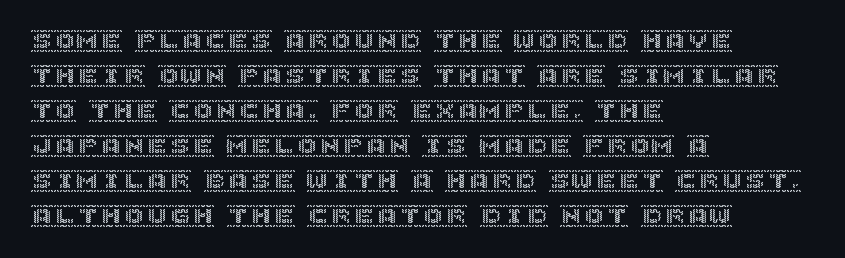
Q: Is the text italic (slanted)? A: No, it is upright.
Q: Is the text underlined? A: No.
Q: How is the paragraph aligned? A: Left-aligned.
Q: Is the spacing between letters normal or unusually wide? A: Normal.
Q: Is the spacing between lines tight, normal or loose? A: Normal.
